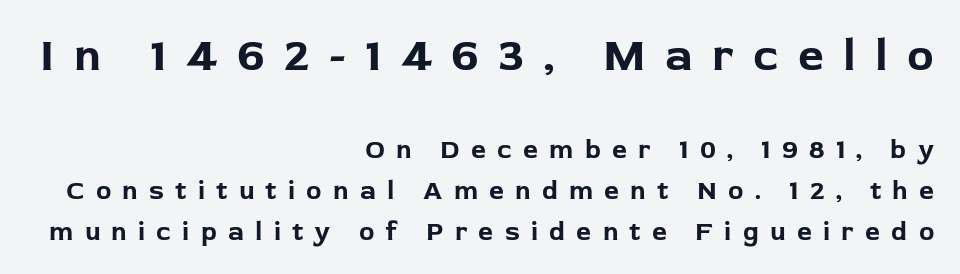
Q: Is the text bold? A: Yes.
Q: Is the text italic (slanted)? A: No, it is upright.
Q: Is the typeface a serif or a sans-serif typeface? A: Sans-serif.
Q: Is the text underlined? A: No.
Q: How is the paragraph aligned? A: Right-aligned.
Q: Is the spacing between letters normal or unusually wide? A: Unusually wide.
Q: Is the spacing between lines tight, normal or loose? A: Normal.
Q: Which block of text is set in a larger size, the first (top) or the second (bottom)? A: The first (top) one.
Q: Width (condensed, normal, or wide)? A: Normal.
Q: Stroke contrast? A: Low.
Q: x-height? A: Medium.
Q: Monospaced? A: No.
